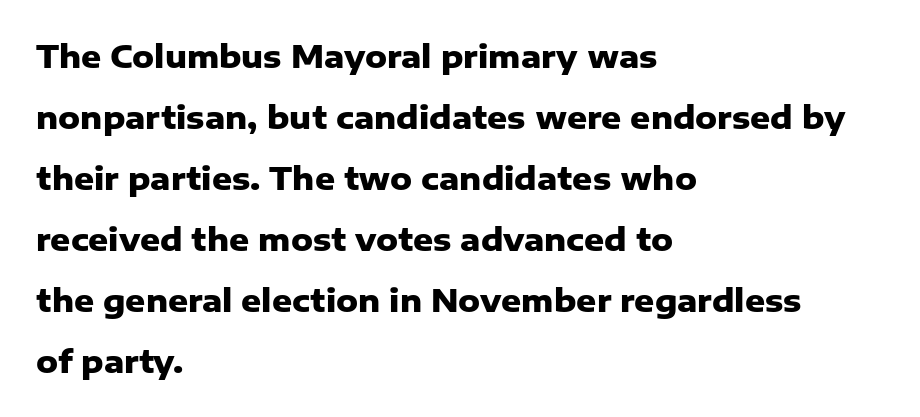
The image shows 31 px heavy sans-serif type, upright; set left-aligned, loose line spacing (1.97x), normal letter spacing, not underlined; low stroke contrast and a medium x-height.
